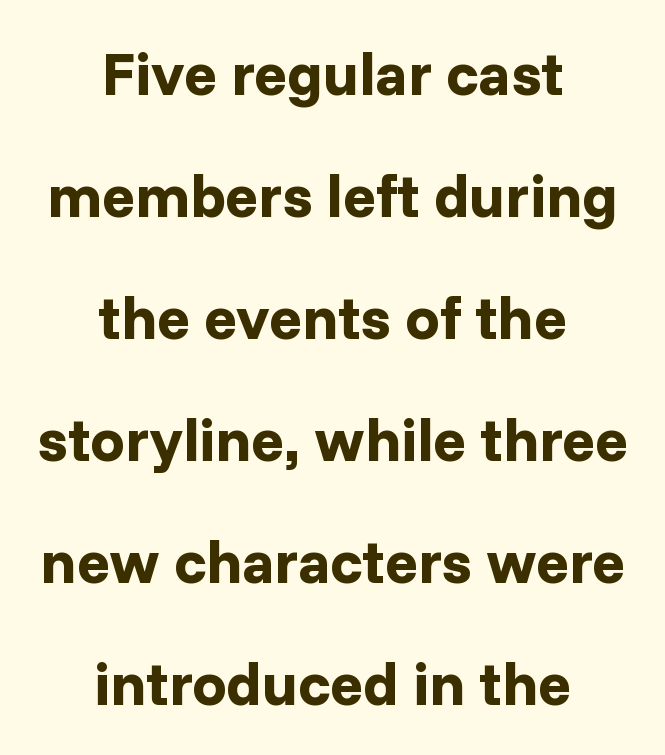
The specimen reads as upright at a glance. Baseline-to-baseline distance is far greater than the letter height. Observe the ordinary spacing: letters are neighbours, not strangers. Each row of text sits above clean, open space. As a designer I'd log this as weight 700, bold.
